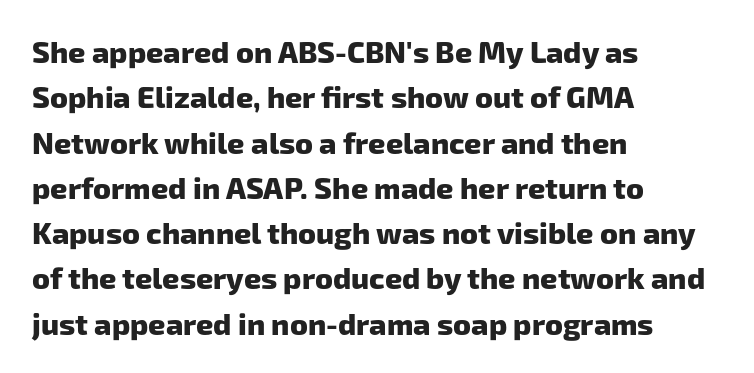
Q: Is the text bold? A: Yes.
Q: Is the typeface a serif or a sans-serif typeface? A: Sans-serif.
Q: Is the text underlined? A: No.
Q: How is the paragraph aligned? A: Left-aligned.
Q: Is the spacing between letters normal or unusually wide? A: Normal.
Q: Is the spacing between lines tight, normal or loose? A: Normal.
Q: Width (condensed, normal, or wide)? A: Normal.
Q: Stroke contrast? A: Low.
Q: x-height? A: Medium.
Q: Monospaced? A: No.
